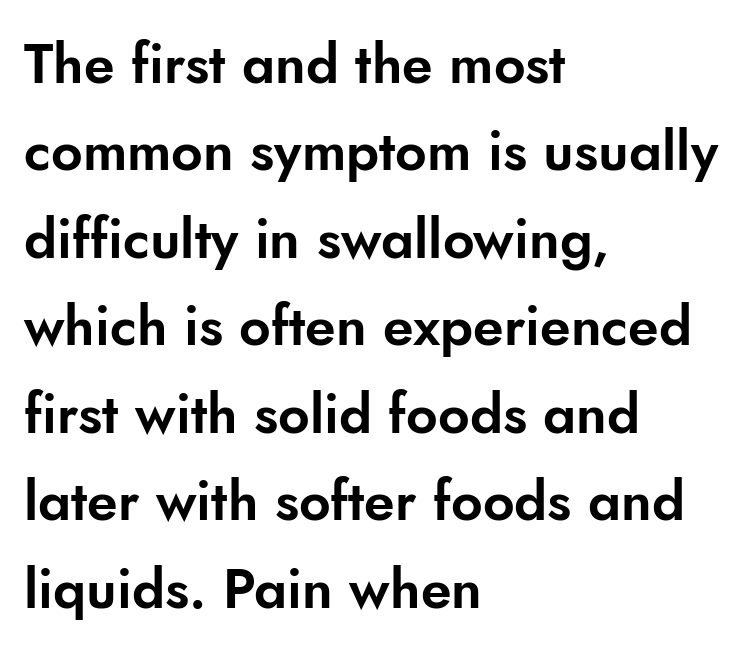
{"serif": "no", "italic": "no", "width": "normal", "stroke_contrast": "low", "x_height": "small", "monospaced": "no", "underline": "no", "align": "left", "line_spacing": "normal", "line_spacing_ratio": 1.59, "letter_spacing": "normal", "letter_spacing_em": 0.0, "glyph_px": 55}
